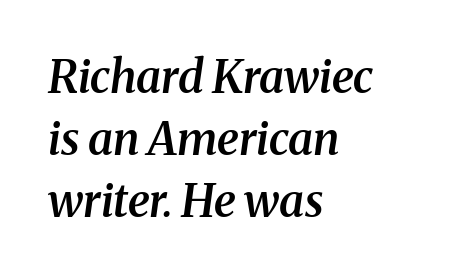
Look at the stroke-to-counter ratio: somewhat heavy, a semibold. The designer left line spacing at the default. Letterform terminals end in serifs throughout the passage. Note the varied advance widths — an 'i' is clearly narrower than an 'm'. Default kerning and tracking; the words read as compact shapes. The font's italic variant was chosen for this text.
